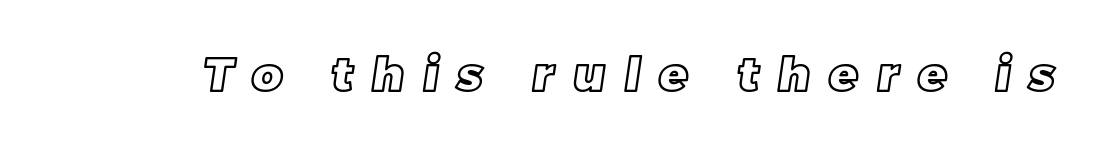
{"width": "normal", "x_height": "large", "monospaced": "no", "underline": "no", "letter_spacing": "wide", "letter_spacing_em": 0.41, "glyph_px": 47}
